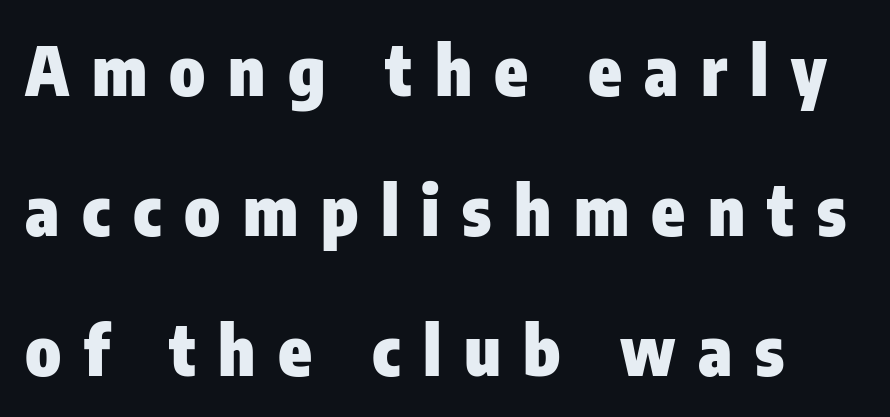
Students, observe: this is what heavily led, spacious text looks like. The glyphs are unaccompanied by any horizontal stroke below them. Characters follow at a spacing far wider than the type designer built in. These lines are rendered in a variable-pitch font. Each glyph is drawn with heavy, bold strokes. A roman cut, with each character standing at attention.
